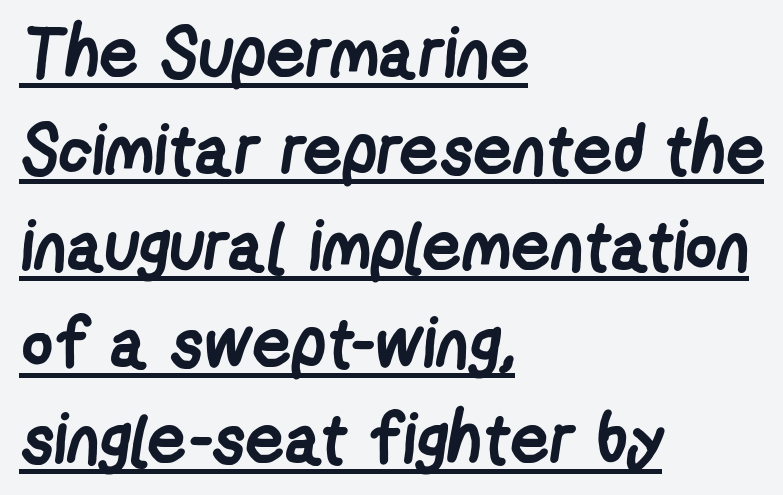
The image shows 69 px semibold, condensed sans-serif type; set left-aligned, normal line spacing (1.4x), normal letter spacing, underlined; low stroke contrast and a medium x-height.
